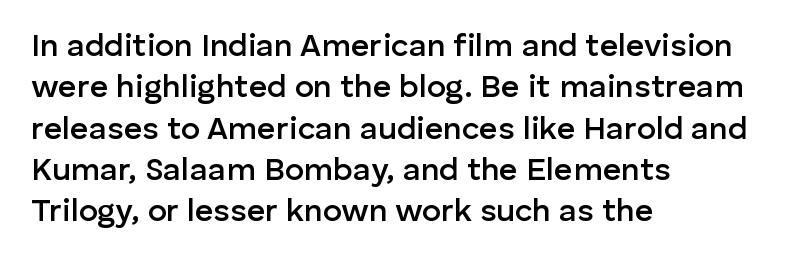
Descenders are the only things crossing below the line. Look at the tracking — it's just the regular setting, nothing added. Normally led — the rows are evenly, conventionally spaced. If you drew a ruler down the left edge, every line would touch it. The text was rendered using a sans face with plain stroke endings.
